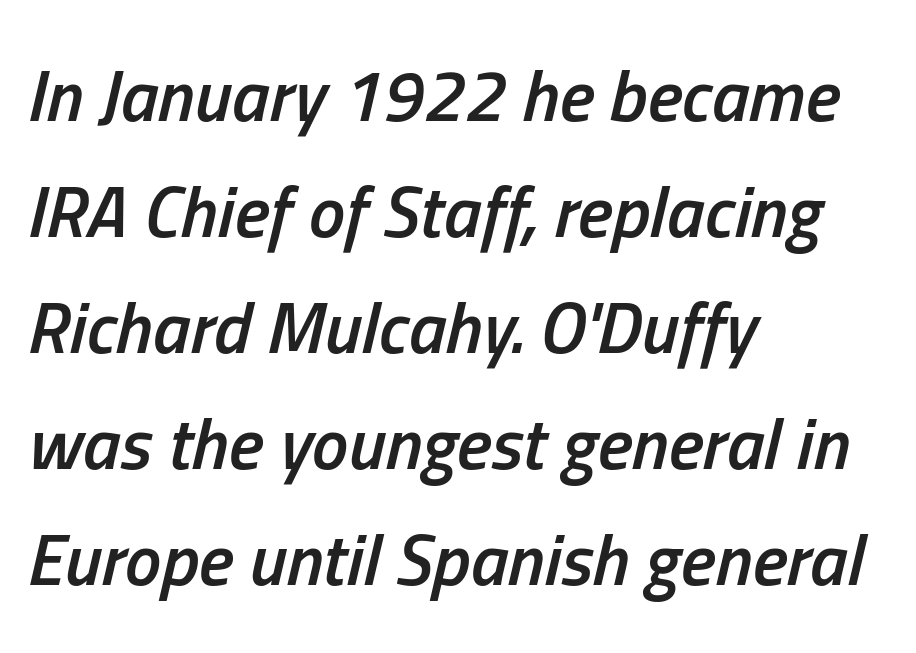
The image shows 73 px semibold, condensed type, italic (leaning right); set left-aligned, normal line spacing (1.59x), normal letter spacing, not underlined; low stroke contrast and a medium x-height.
